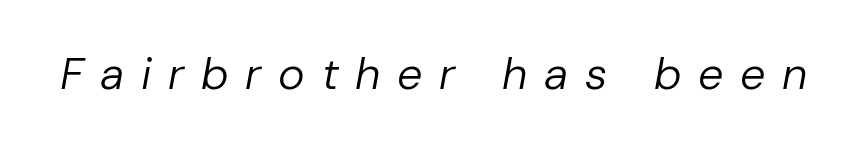
Nothing heavy about these letters — not bold at all. Characters follow at a spacing far wider than the type designer built in. Do the characters align in a grid? No, the font is proportional. If you drew a line through each stem, it would be angled.
